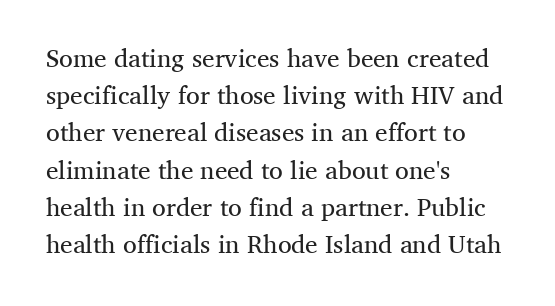
Q: Is the text bold? A: No.
Q: Is the text italic (slanted)? A: No, it is upright.
Q: Is the text underlined? A: No.
Q: How is the paragraph aligned? A: Left-aligned.
Q: Is the spacing between letters normal or unusually wide? A: Normal.
Q: Is the spacing between lines tight, normal or loose? A: Normal.
